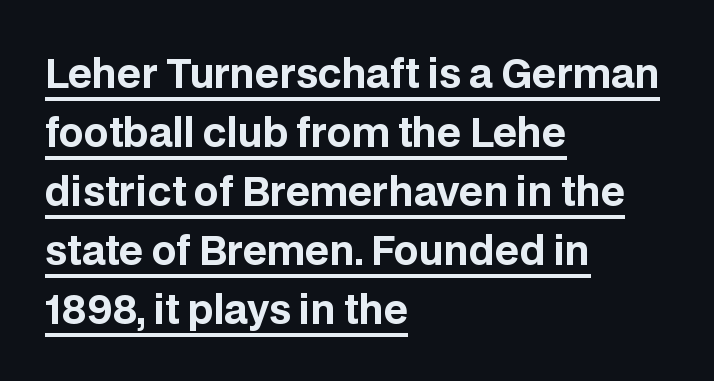
Q: Is the text bold? A: Yes.
Q: Is the text italic (slanted)? A: No, it is upright.
Q: Is the typeface a serif or a sans-serif typeface? A: Sans-serif.
Q: Is the text underlined? A: Yes.
Q: How is the paragraph aligned? A: Left-aligned.
Q: Is the spacing between letters normal or unusually wide? A: Normal.
Q: Is the spacing between lines tight, normal or loose? A: Normal.
Q: Width (condensed, normal, or wide)? A: Normal.
Q: Stroke contrast? A: Low.
Q: x-height? A: Large.
Q: Monospaced? A: No.
